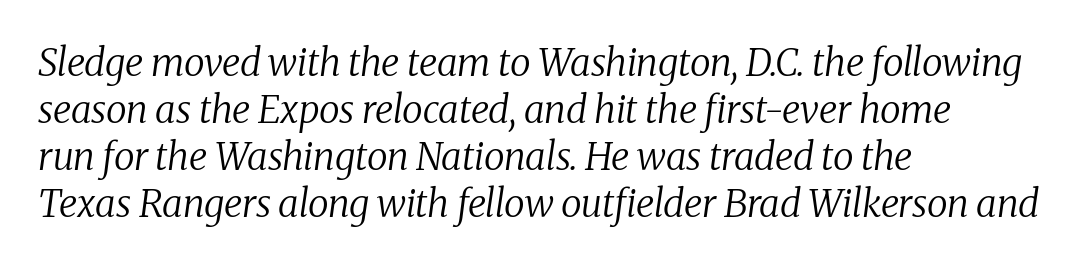
The image shows 38 px regular-weight serif type, italic (leaning right); set left-aligned, line spacing 1.24x, normal letter spacing, not underlined; medium stroke contrast and a medium x-height.
